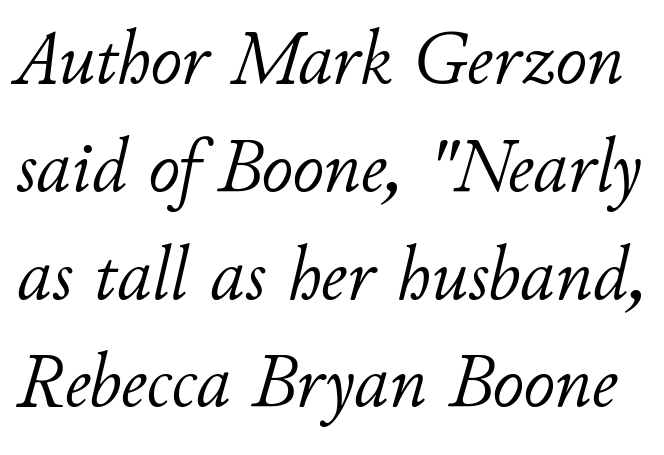
Q: Is the text bold? A: No.
Q: Is the text italic (slanted)? A: Yes, it leans right by about 11 degrees.
Q: Is the text underlined? A: No.
Q: Is the spacing between letters normal or unusually wide? A: Normal.
Q: Is the spacing between lines tight, normal or loose? A: Normal.
Q: Width (condensed, normal, or wide)? A: Normal.
Q: Stroke contrast? A: Low.
Q: x-height? A: Small.
Q: Monospaced? A: No.
